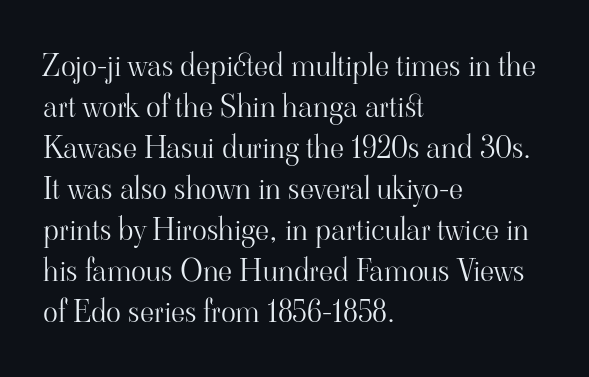
The image shows 31 px light serif type, upright; set left-aligned, normal line spacing (1.32x), normal letter spacing, not underlined; high stroke contrast and a small x-height.
